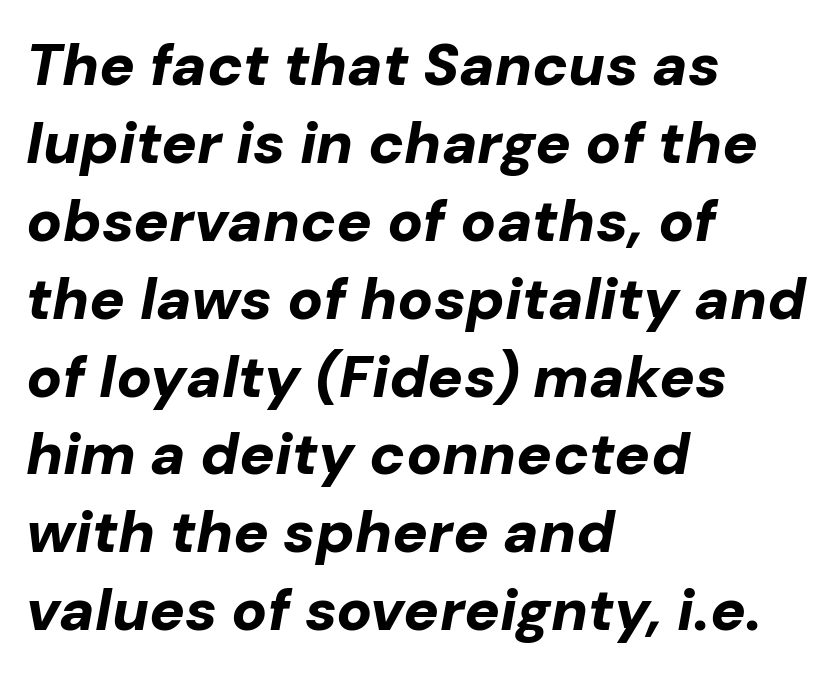
The image shows 59 px bold type, italic (leaning right); set left-aligned, normal line spacing (1.32x), normal letter spacing, not underlined; low stroke contrast and a medium x-height.
